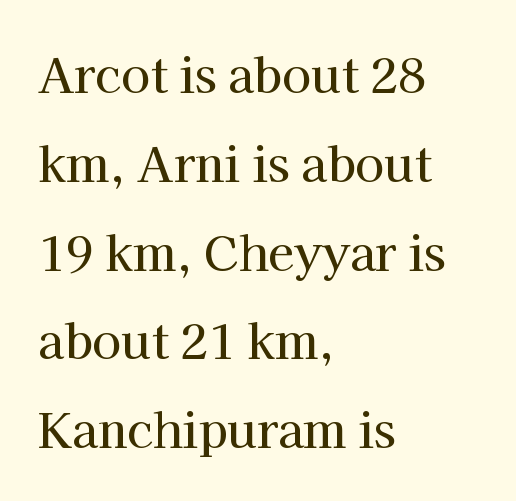
The tracking reads as untouched default to a designer's eye. Font category for this specimen: serif. You could not count columns in this text — the font is proportionally spaced. Leftover space on each line is placed entirely after the last word. Vertical strokes here are truly vertical.
